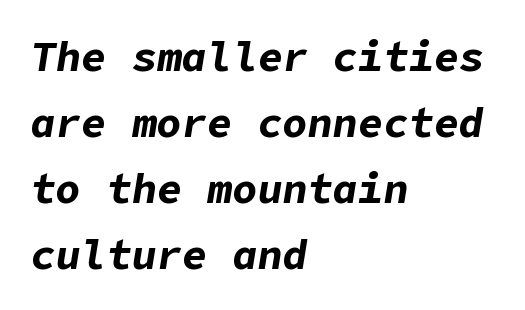
The image shows 42 px bold type, italic (leaning right); set left-aligned, normal line spacing (1.57x), normal letter spacing, not underlined; low stroke contrast and a medium x-height.
